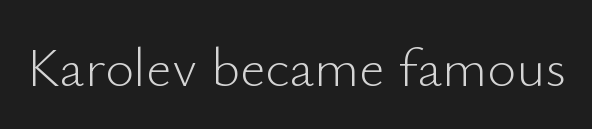
Q: Is the text bold? A: No.
Q: Is the text italic (slanted)? A: No, it is upright.
Q: Is the typeface a serif or a sans-serif typeface? A: Sans-serif.
Q: Is the text underlined? A: No.
Q: Is the spacing between letters normal or unusually wide? A: Normal.
Q: Width (condensed, normal, or wide)? A: Normal.
Q: Stroke contrast? A: Low.
Q: x-height? A: Small.
Q: Monospaced? A: No.
